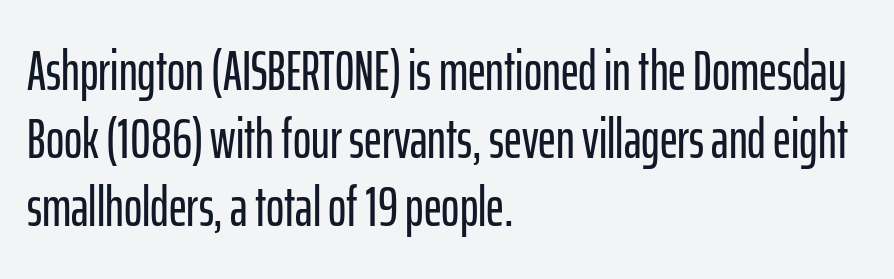
Q: Is the text italic (slanted)? A: No, it is upright.
Q: Is the typeface a serif or a sans-serif typeface? A: Sans-serif.
Q: Is the text underlined? A: No.
Q: How is the paragraph aligned? A: Left-aligned.
Q: Is the spacing between letters normal or unusually wide? A: Normal.
Q: Width (condensed, normal, or wide)? A: Condensed.
Q: Stroke contrast? A: Low.
Q: x-height? A: Medium.
Q: Monospaced? A: No.
